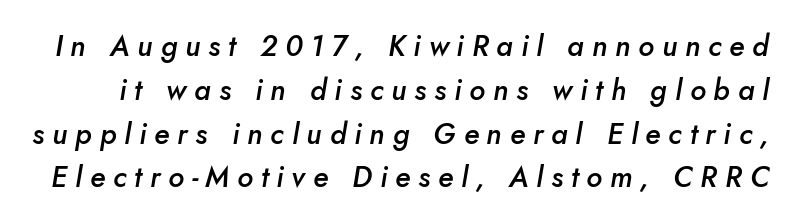
Characters are canted at an angle relative to the baseline's perpendicular. The leading is moderate, giving the passage an even texture. These lines are rendered in a variable-pitch font. Short note: letters widely spaced. Underline: absent. I'd describe the lettering as semibold — firm but not a full bold.
